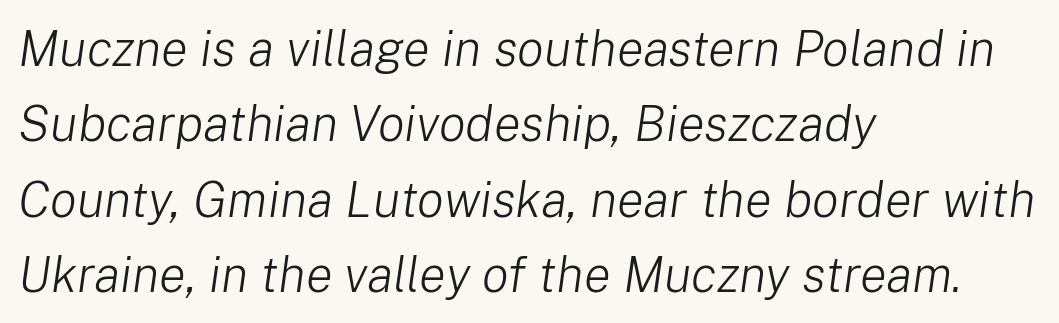
Q: Is the text bold? A: No.
Q: Is the text italic (slanted)? A: Yes, it leans right by about 8 degrees.
Q: Is the text underlined? A: No.
Q: How is the paragraph aligned? A: Left-aligned.
Q: Is the spacing between letters normal or unusually wide? A: Normal.
Q: Is the spacing between lines tight, normal or loose? A: Normal.
Q: Width (condensed, normal, or wide)? A: Normal.
Q: Stroke contrast? A: Low.
Q: x-height? A: Medium.
Q: Monospaced? A: No.
